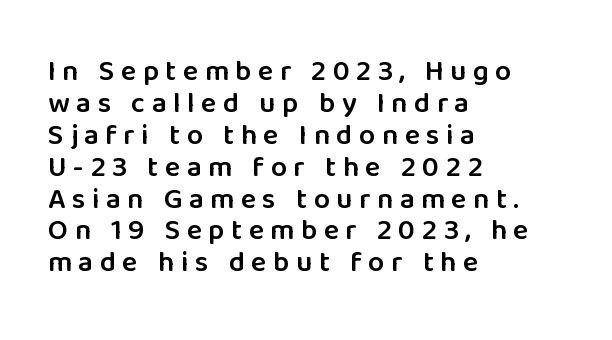
The image shows 29 px semibold sans-serif type, upright; set left-aligned, tight line spacing (1.1x), unusually wide letter spacing (+0.22 em), not underlined; low stroke contrast and a medium x-height.
